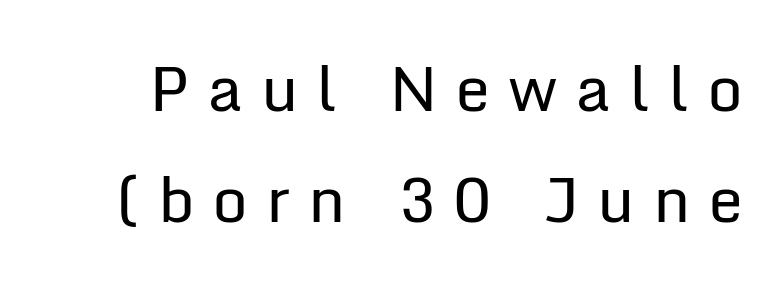
Letters have the restrained weight of plain body copy at most. Tracking here is generous; glyphs stand well apart from one another. Letters rest on an invisible, unmarked baseline. Examine the stroke ends and you'll find no serifs. You can tell it's not italic because the verticals are truly vertical. Character widths vary here, with narrow letters taking less room than wide ones.
